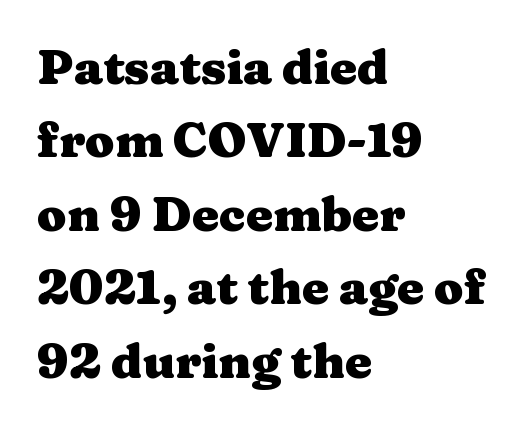
{"serif": "yes", "italic": "no", "bold": "yes", "weight": "heavy", "width": "wide", "stroke_contrast": "medium", "x_height": "medium", "monospaced": "no", "underline": "no", "align": "left", "line_spacing": "normal", "line_spacing_ratio": 1.53, "letter_spacing": "normal", "letter_spacing_em": 0.0, "glyph_px": 48}
